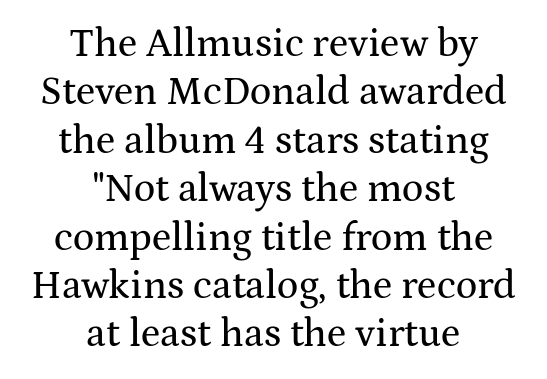
Q: Is the text italic (slanted)? A: No, it is upright.
Q: Is the typeface a serif or a sans-serif typeface? A: Serif.
Q: Is the text underlined? A: No.
Q: How is the paragraph aligned? A: Centered.
Q: Is the spacing between letters normal or unusually wide? A: Normal.
Q: Width (condensed, normal, or wide)? A: Wide.
Q: Stroke contrast? A: Medium.
Q: x-height? A: Medium.
Q: Monospaced? A: No.
